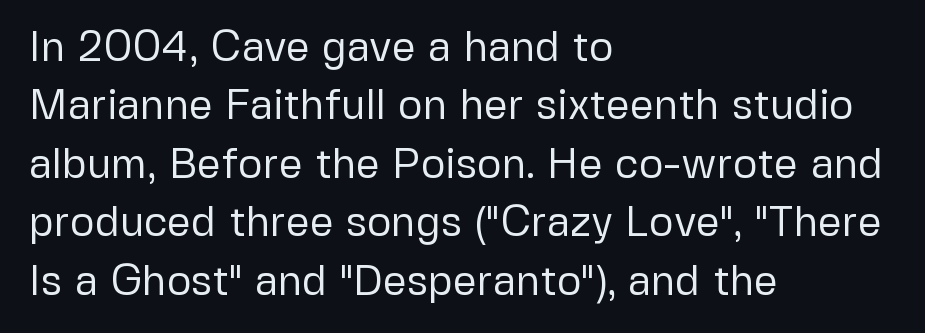
{"serif": "no", "italic": "no", "bold": "no", "weight": "regular", "width": "normal", "stroke_contrast": "low", "x_height": "medium", "monospaced": "no", "underline": "no", "align": "left", "line_spacing": "normal", "line_spacing_ratio": 1.39, "letter_spacing": "normal", "letter_spacing_em": 0.0, "glyph_px": 42}
